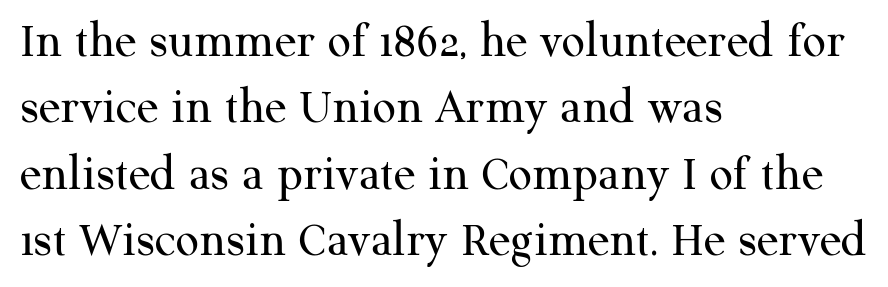
The image shows 51 px regular-weight serif type, upright; set left-aligned, normal line spacing (1.3x), normal letter spacing, not underlined; medium stroke contrast and a medium x-height.
